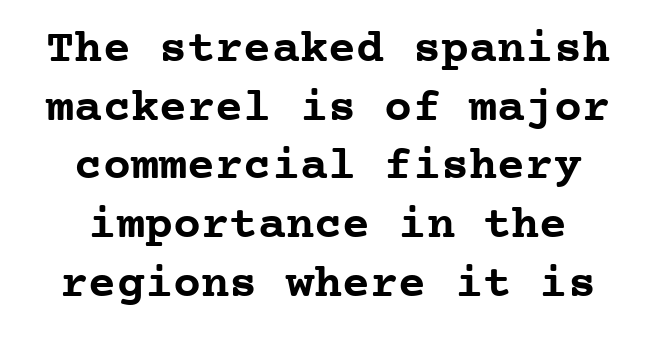
The image shows 47 px semibold serif type, upright, monospaced; set centered, normal line spacing (1.25x), normal letter spacing, not underlined; low stroke contrast and a medium x-height.
